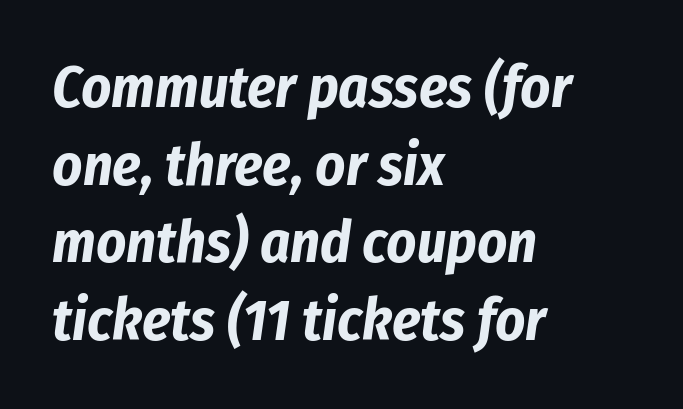
{"italic": "yes", "lean": "right", "slant_degrees": 8, "bold": "yes", "weight": "bold", "width": "condensed", "stroke_contrast": "low", "x_height": "medium", "monospaced": "no", "underline": "no", "align": "left", "line_spacing": "normal", "line_spacing_ratio": 1.34, "letter_spacing": "normal", "letter_spacing_em": 0.0, "glyph_px": 58}
